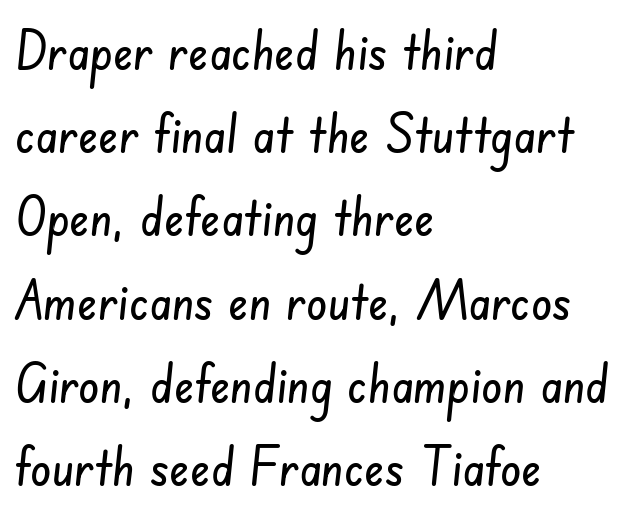
Q: Is the typeface a serif or a sans-serif typeface? A: Sans-serif.
Q: Is the text underlined? A: No.
Q: How is the paragraph aligned? A: Left-aligned.
Q: Is the spacing between letters normal or unusually wide? A: Normal.
Q: Is the spacing between lines tight, normal or loose? A: Normal.
Q: Width (condensed, normal, or wide)? A: Condensed.
Q: Stroke contrast? A: Low.
Q: x-height? A: Small.
Q: Monospaced? A: No.
